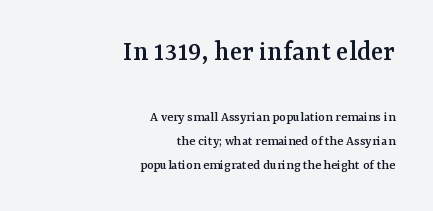
Type size steps down from the first block to the second. Bare-footed words on every line. Type style note: has serifs. Italic: no, the glyphs are upright roman. The horizontal fit of the characters is conventional and even. This sample is right-justified, so line beginnings fall wherever the words allow.
